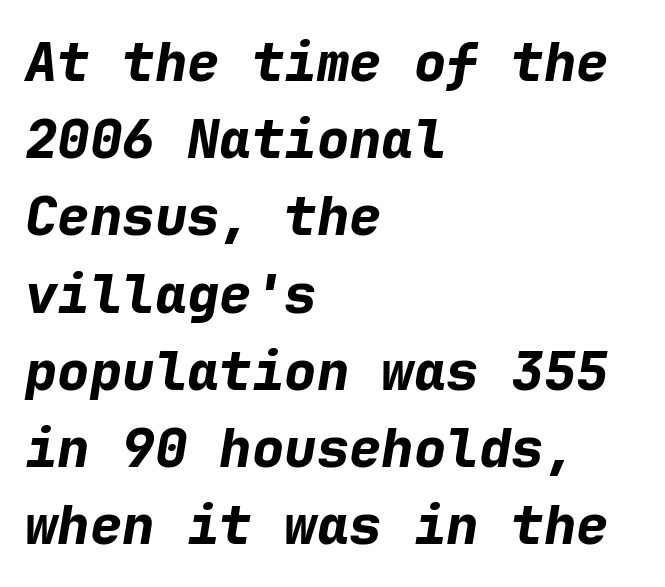
The type is set solid horizontally, with unmodified tracking. These lines are rendered in a fixed-pitch font. Stroke thickness is high; the sample reads as a true bold. Vertically, the passage feels balanced, rows spaced as you'd expect. A typesetter would mark this as italic. No word sits above an underline.
